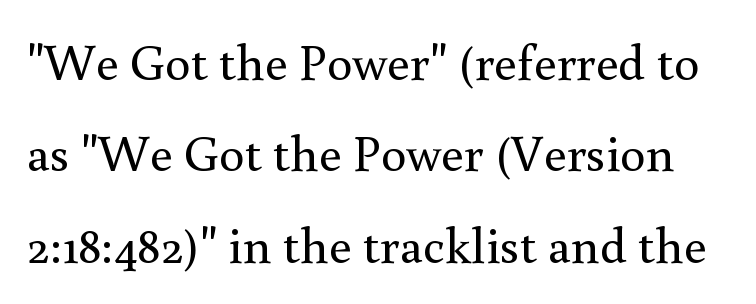
{"serif": "yes", "italic": "no", "bold": "no", "weight": "regular", "width": "normal", "x_height": "small", "monospaced": "no", "underline": "no", "line_spacing_ratio": 1.79, "letter_spacing": "normal", "letter_spacing_em": 0.0, "glyph_px": 51}
